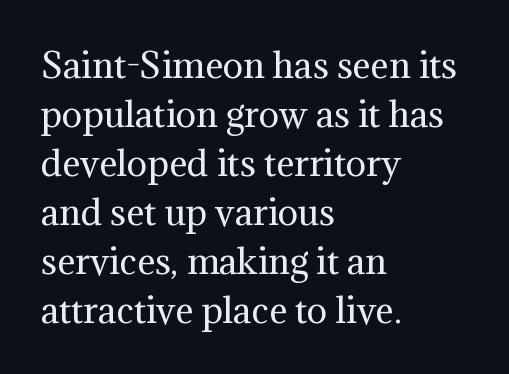
The image shows 34 px regular-weight serif type, upright; set left-aligned, normal line spacing (1.44x), normal letter spacing, not underlined; medium stroke contrast and a medium x-height.
